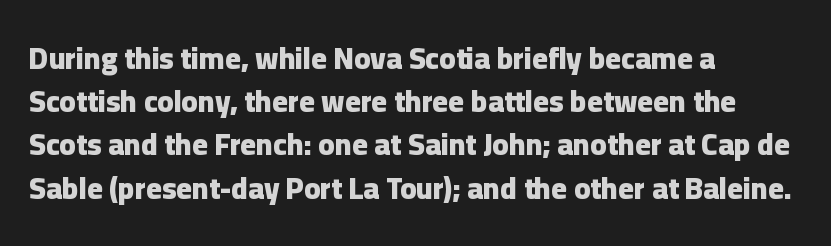
The image shows 30 px heavy sans-serif type, upright; set left-aligned, normal line spacing (1.44x), normal letter spacing, not underlined; low stroke contrast and a medium x-height.
